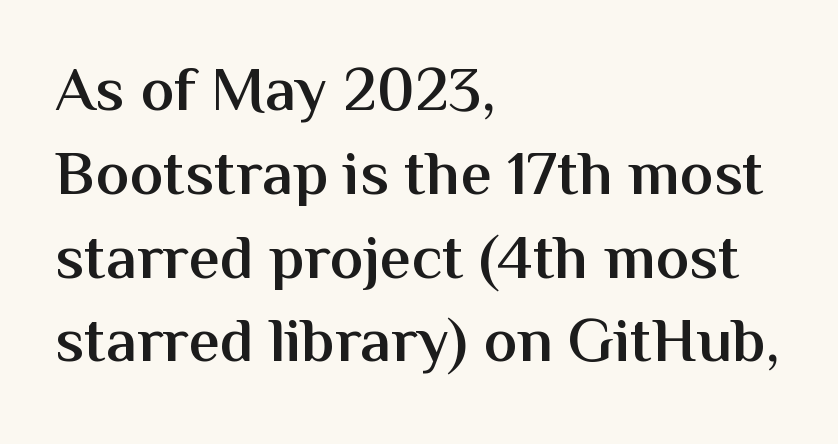
The lettering holds an erect, upright posture throughout. Horizontal bands of white between lines are of average thickness. Stems and bowls a touch heavier than normal — semibold. A student would call this left alignment; a typographer would say flush left, rag right. Spacing verdict: proportional, widths tailored to each character. Words appear dense and cohesive because spacing is normal.
